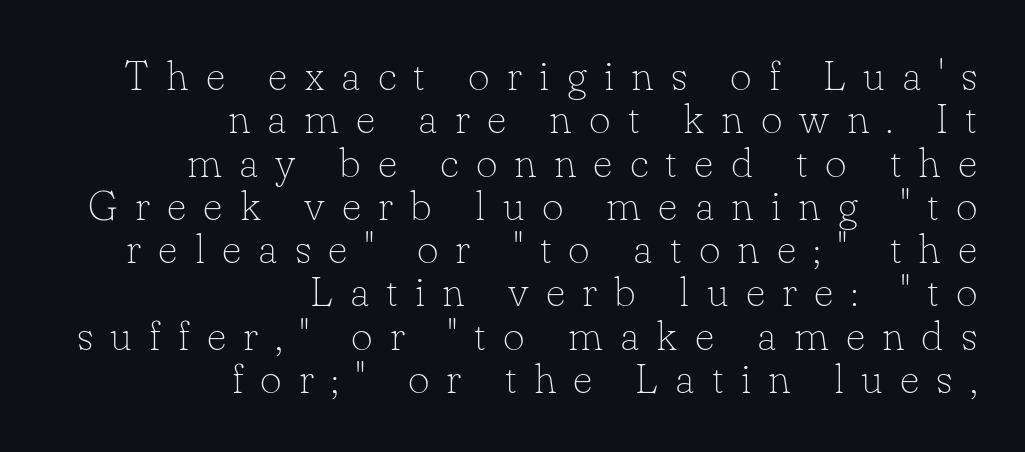
Substantial extra tracking has been applied to these lines. Reading down the column, the eye jumps only a short way to each next line. The text block is weighted toward the right margin, trailing off unevenly leftward. Anything drawn beneath the words? Only blank space. Vertical stems look standard width or narrower in stroke. The letters stand upright; this is a roman face.
